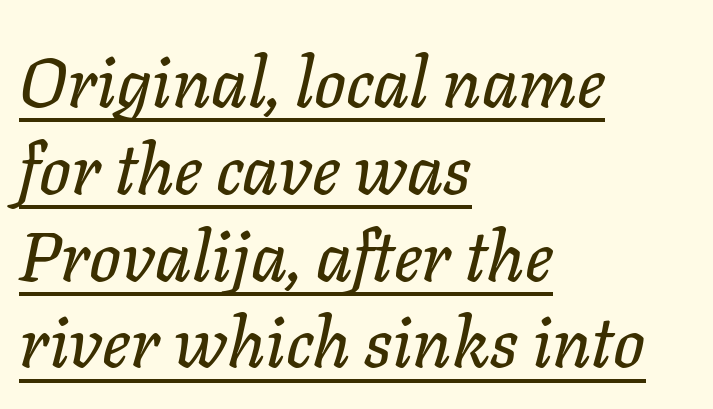
Q: Is the text italic (slanted)? A: Yes, it leans right by about 11 degrees.
Q: Is the text underlined? A: Yes.
Q: How is the paragraph aligned? A: Left-aligned.
Q: Is the spacing between letters normal or unusually wide? A: Normal.
Q: Width (condensed, normal, or wide)? A: Normal.
Q: Stroke contrast? A: Low.
Q: x-height? A: Medium.
Q: Monospaced? A: No.
